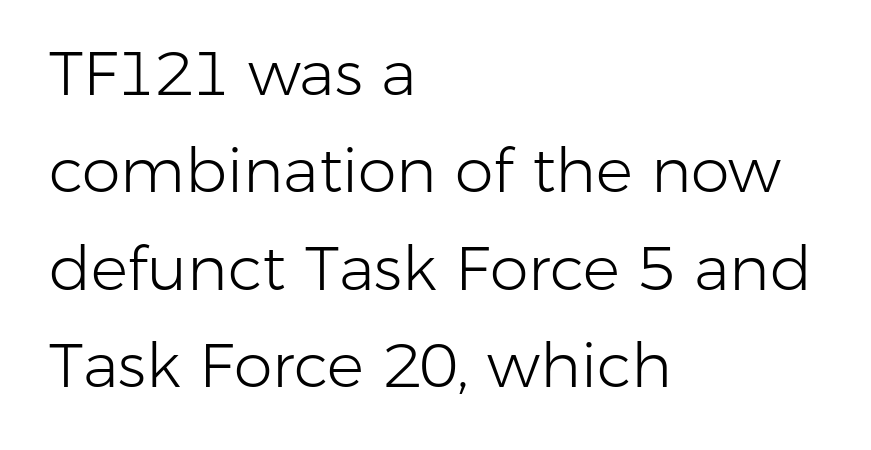
{"serif": "no", "italic": "no", "bold": "no", "weight": "light", "width": "normal", "stroke_contrast": "low", "x_height": "medium", "monospaced": "no", "underline": "no", "align": "left", "line_spacing": "normal", "line_spacing_ratio": 1.57, "letter_spacing": "normal", "letter_spacing_em": 0.0, "glyph_px": 62}
